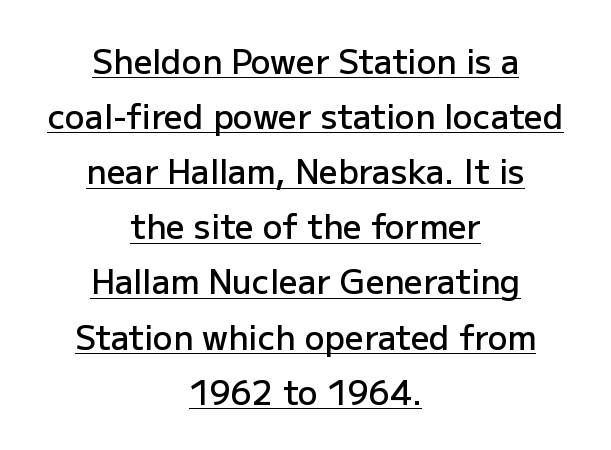
{"serif": "no", "italic": "no", "bold": "semi", "weight": "semibold", "width": "normal", "stroke_contrast": "low", "x_height": "medium", "monospaced": "no", "underline": "yes", "align": "center", "line_spacing": "normal", "line_spacing_ratio": 1.67, "letter_spacing": "normal", "letter_spacing_em": 0.0, "glyph_px": 33}
